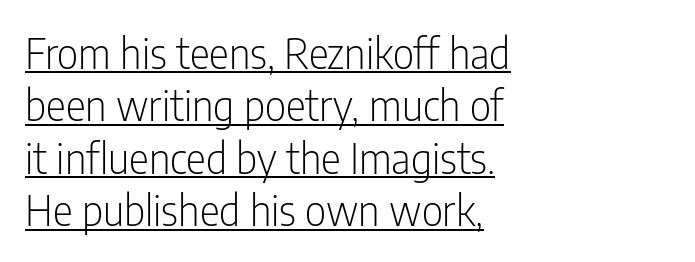
Notice how the stems are strictly vertical — no italics here. Alignment: flush left. Are there feet on the stems? There aren't — it's a sans. The rendering uses natural spacing where letterforms have individual widths. A typesetter would call this leading conventional body-copy spacing.
